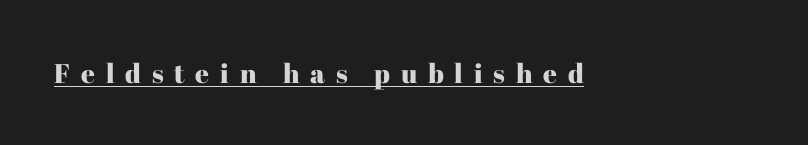
The face used here is rendered with a markedly widened letterfit. The typesetter has applied underlining to the passage shown. Ascenders rise straight up at ninety degrees.
